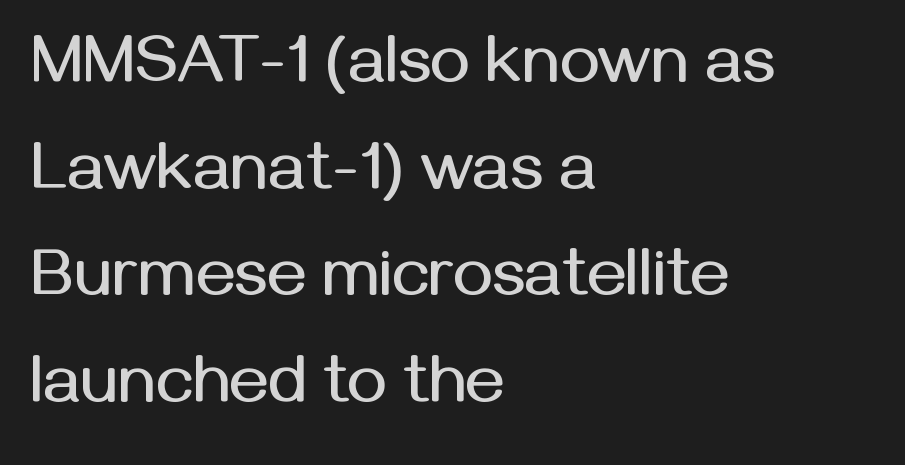
{"serif": "no", "italic": "no", "width": "normal", "stroke_contrast": "medium", "x_height": "medium", "monospaced": "no", "underline": "no", "align": "left", "line_spacing": "normal", "line_spacing_ratio": 1.59, "letter_spacing": "normal", "letter_spacing_em": 0.0, "glyph_px": 67}
